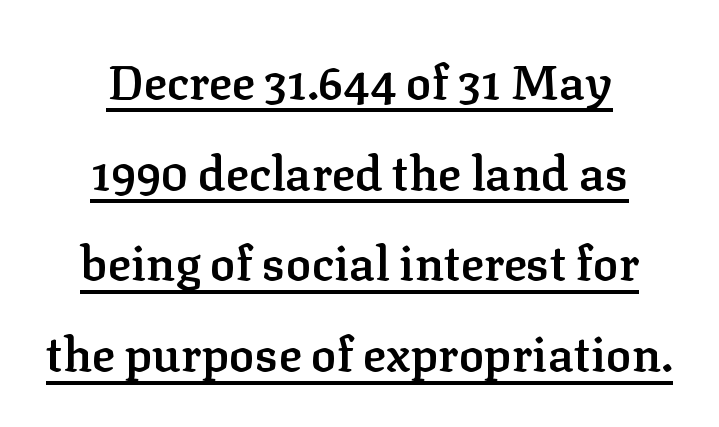
Q: Is the text bold? A: Semi-bold.
Q: Is the text italic (slanted)? A: No, it is upright.
Q: Is the typeface a serif or a sans-serif typeface? A: Serif.
Q: Is the text underlined? A: Yes.
Q: How is the paragraph aligned? A: Centered.
Q: Is the spacing between letters normal or unusually wide? A: Normal.
Q: Width (condensed, normal, or wide)? A: Normal.
Q: Stroke contrast? A: Low.
Q: x-height? A: Medium.
Q: Monospaced? A: No.
